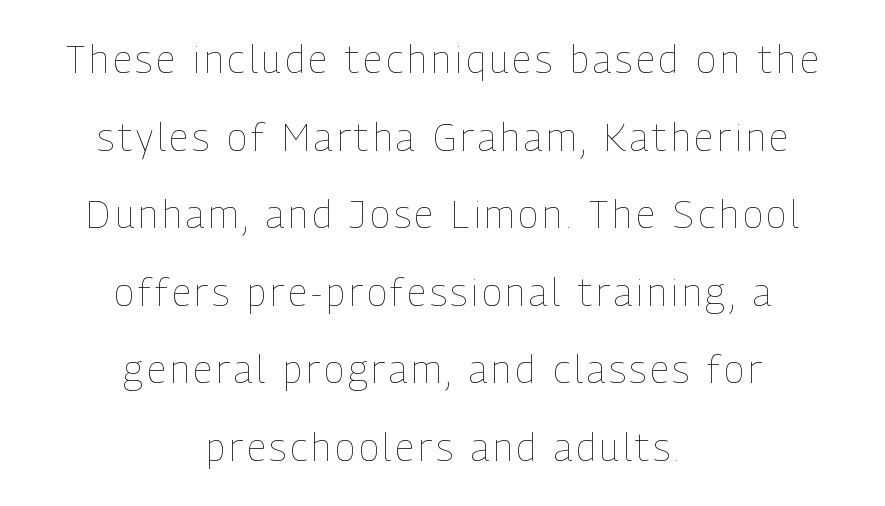
The image shows 38 px thin, condensed type, upright; set centered, loose line spacing (2.04x), not underlined; low stroke contrast and a medium x-height.
